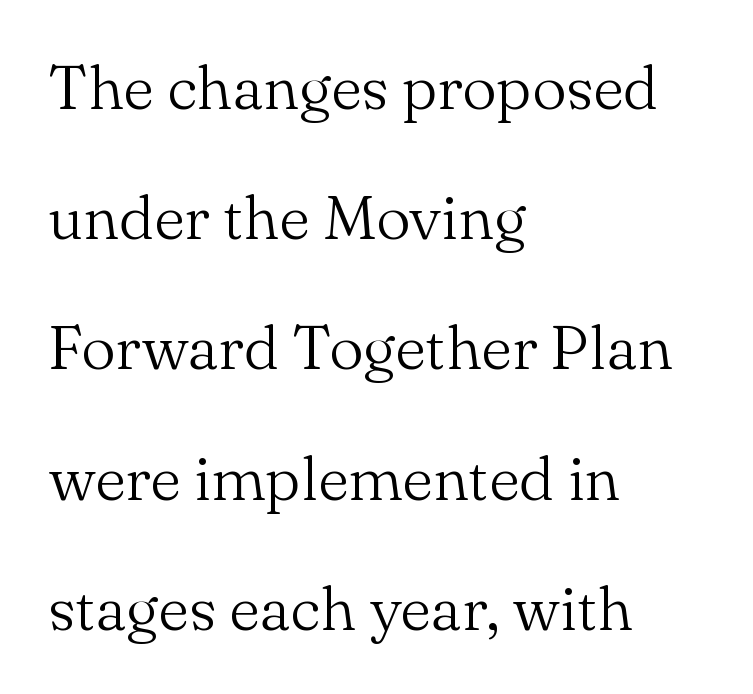
Weight: regular or lighter. The passage shown is typed in a proportional face where columns would drift. Underline: absent. The type is set solid horizontally, with unmodified tracking.
